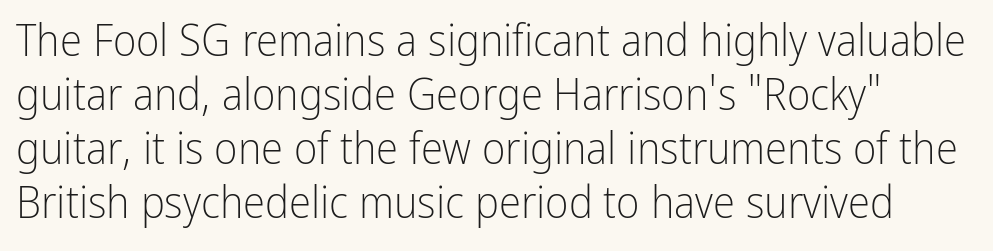
{"serif": "no", "italic": "no", "bold": "no", "weight": "light", "width": "condensed", "stroke_contrast": "low", "x_height": "medium", "monospaced": "no", "underline": "no", "line_spacing_ratio": 1.2, "letter_spacing": "normal", "letter_spacing_em": 0.0, "glyph_px": 45}
